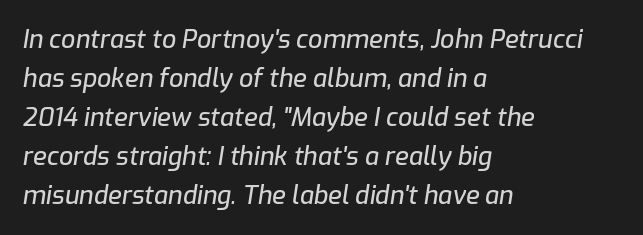
The image shows 25 px text type, italic (leaning right); set left-aligned, normal line spacing (1.56x), normal letter spacing, not underlined.
